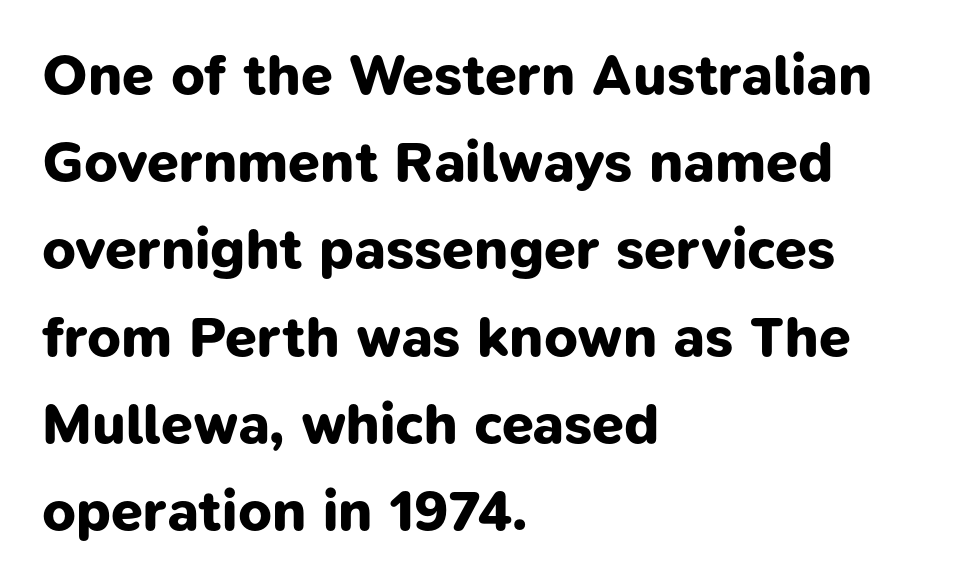
The image shows 57 px bold sans-serif type; set left-aligned, normal line spacing (1.53x), normal letter spacing, not underlined; low stroke contrast and a medium x-height.
